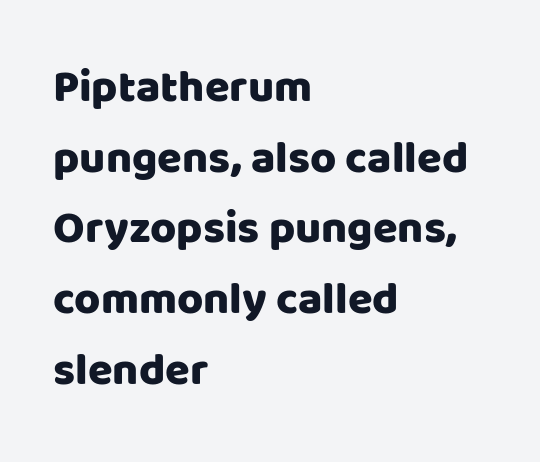
The image shows 45 px sans-serif type, upright; set left-aligned, normal line spacing (1.57x), normal letter spacing, not underlined; low stroke contrast and a large x-height.
